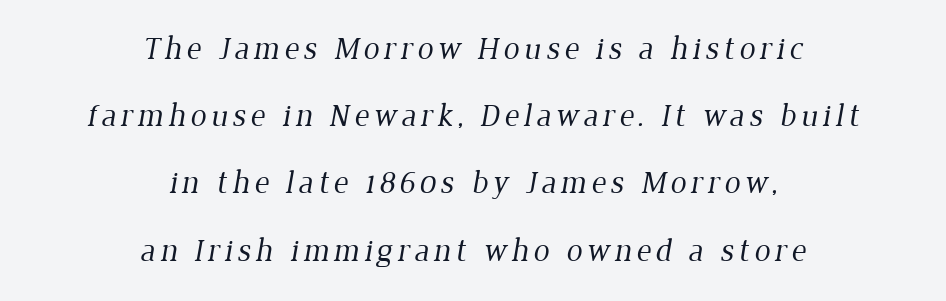
The image shows 32 px regular-weight serif type; set centered, loose line spacing (2.1x), not underlined; low stroke contrast and a medium x-height.
